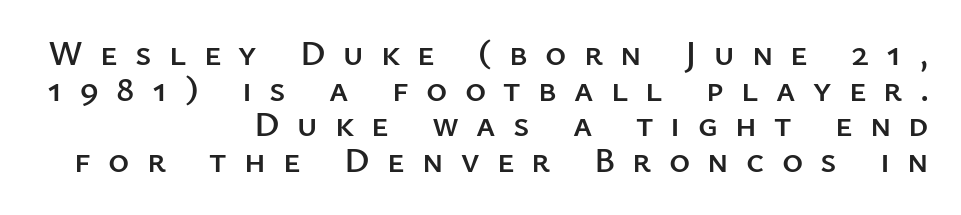
Think of a printed novel: that variable character pitch is what you see here. Underlining? Definitely not there. The lines are packed closely together with very little leading. The tracking reads as deliberately expanded to a designer's eye. Rendered with straight, roman letterforms. Look at the bottom of the vertical strokes: they stop flat, with no serifs.
